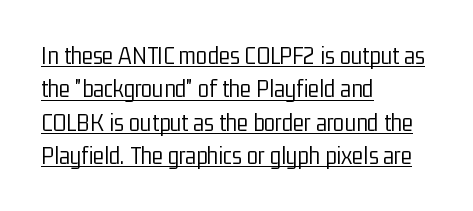
Q: Is the text bold? A: No.
Q: Is the text italic (slanted)? A: No, it is upright.
Q: Is the text underlined? A: Yes.
Q: How is the paragraph aligned? A: Left-aligned.
Q: Is the spacing between letters normal or unusually wide? A: Normal.
Q: Is the spacing between lines tight, normal or loose? A: Normal.
